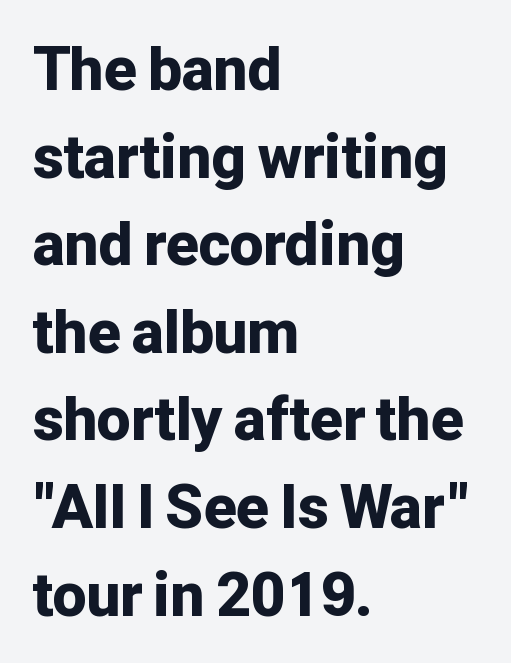
{"serif": "no", "italic": "no", "bold": "yes", "weight": "bold", "width": "normal", "stroke_contrast": "low", "x_height": "medium", "monospaced": "no", "underline": "no", "align": "left", "line_spacing": "normal", "line_spacing_ratio": 1.46, "letter_spacing": "normal", "letter_spacing_em": 0.0, "glyph_px": 60}
